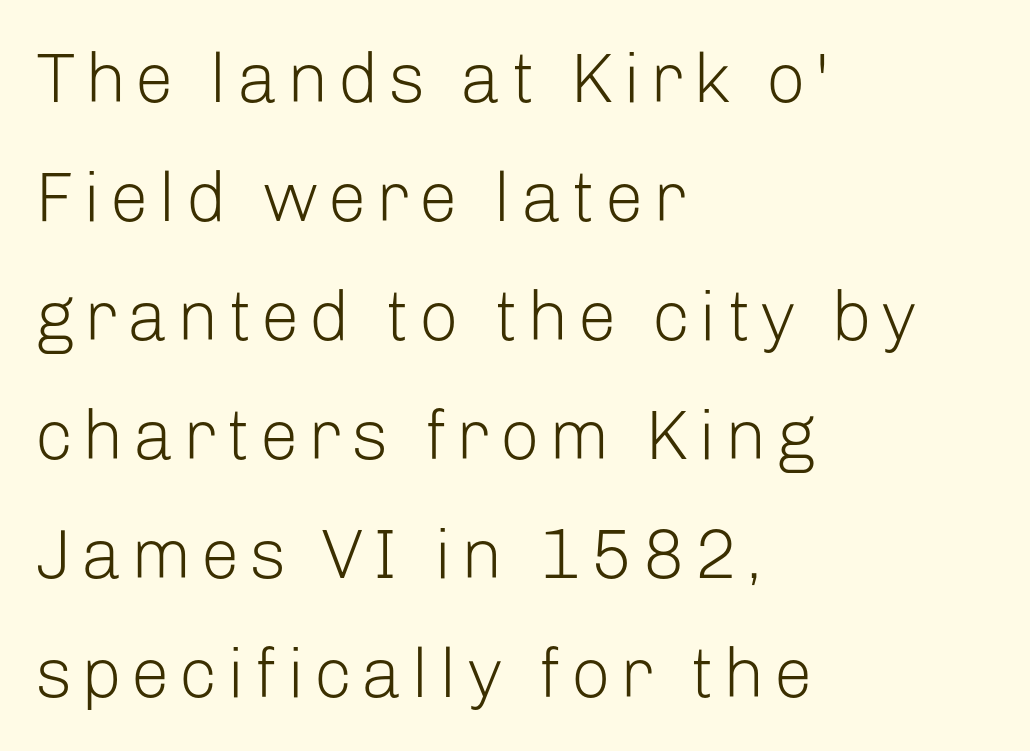
{"serif": "no", "italic": "no", "bold": "no", "weight": "light", "width": "normal", "stroke_contrast": "low", "x_height": "medium", "monospaced": "no", "underline": "no", "align": "left", "line_spacing": "normal", "line_spacing_ratio": 1.7, "glyph_px": 70}
